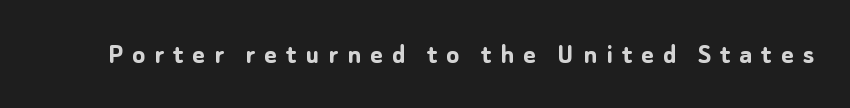
When letters stand straight like this, we call the style roman or upright. Between one letter and the next there's a generous, obvious gap. Is this a fixed-width face? No — the glyphs have proportional, varying widths. A sans-serif font was chosen for this passage.
